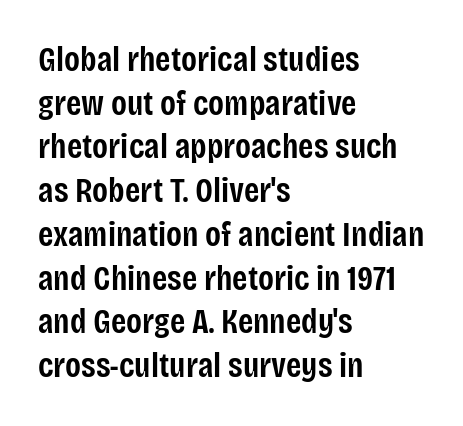
Q: Is the text bold? A: Semi-bold.
Q: Is the text italic (slanted)? A: No, it is upright.
Q: Is the typeface a serif or a sans-serif typeface? A: Sans-serif.
Q: Is the text underlined? A: No.
Q: How is the paragraph aligned? A: Left-aligned.
Q: Is the spacing between letters normal or unusually wide? A: Normal.
Q: Is the spacing between lines tight, normal or loose? A: Normal.
Q: Width (condensed, normal, or wide)? A: Condensed.
Q: Stroke contrast? A: Low.
Q: x-height? A: Large.
Q: Monospaced? A: No.
